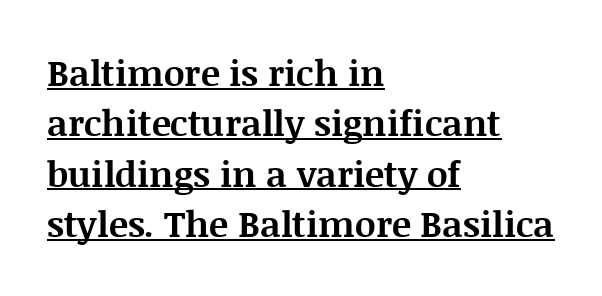
Q: Is the text bold? A: Yes.
Q: Is the text italic (slanted)? A: No, it is upright.
Q: Is the typeface a serif or a sans-serif typeface? A: Serif.
Q: Is the text underlined? A: Yes.
Q: How is the paragraph aligned? A: Left-aligned.
Q: Is the spacing between letters normal or unusually wide? A: Normal.
Q: Is the spacing between lines tight, normal or loose? A: Normal.
Q: Width (condensed, normal, or wide)? A: Normal.
Q: Stroke contrast? A: Medium.
Q: x-height? A: Large.
Q: Monospaced? A: No.
